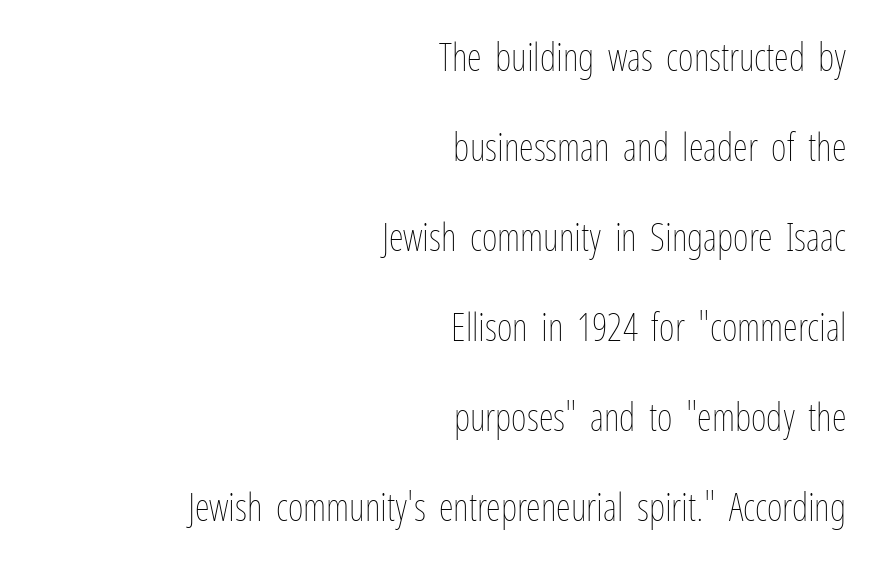
Q: Is the text bold? A: No.
Q: Is the text italic (slanted)? A: No, it is upright.
Q: Is the text underlined? A: No.
Q: How is the paragraph aligned? A: Right-aligned.
Q: Is the spacing between letters normal or unusually wide? A: Normal.
Q: Is the spacing between lines tight, normal or loose? A: Loose.
Q: Width (condensed, normal, or wide)? A: Condensed.
Q: Stroke contrast? A: Low.
Q: x-height? A: Medium.
Q: Monospaced? A: No.
